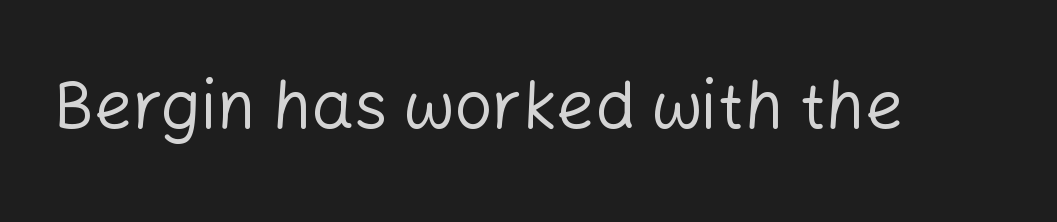
Q: Is the text bold? A: No.
Q: Is the text italic (slanted)? A: No, it is upright.
Q: Is the typeface a serif or a sans-serif typeface? A: Sans-serif.
Q: Is the text underlined? A: No.
Q: Is the spacing between letters normal or unusually wide? A: Normal.
Q: Width (condensed, normal, or wide)? A: Normal.
Q: Stroke contrast? A: Low.
Q: x-height? A: Medium.
Q: Monospaced? A: No.
